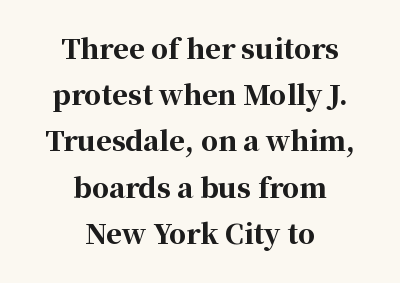
{"italic": "no", "bold": "yes", "underline": "no", "align": "center", "line_spacing_ratio": 1.71, "letter_spacing": "normal", "letter_spacing_em": 0.0, "glyph_px": 27}
